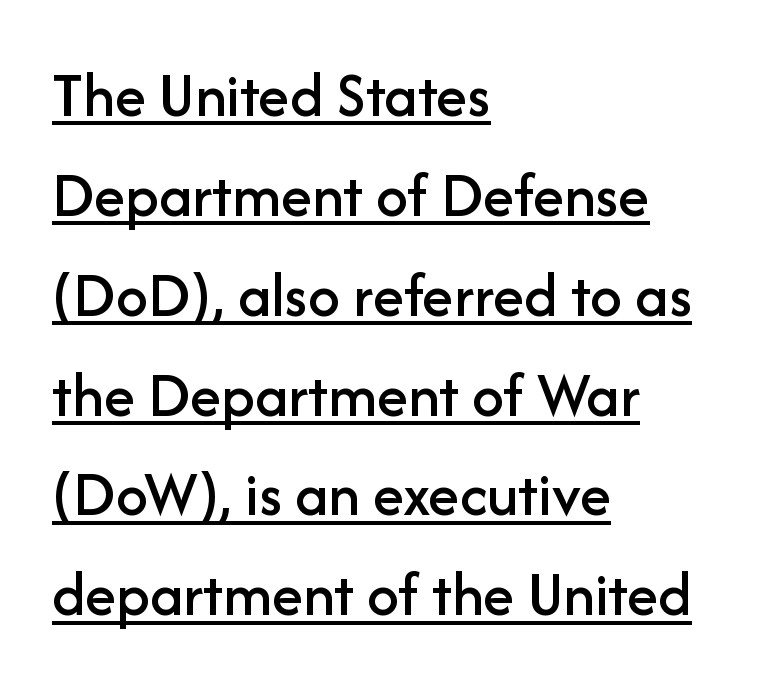
Q: Is the text italic (slanted)? A: No, it is upright.
Q: Is the typeface a serif or a sans-serif typeface? A: Sans-serif.
Q: Is the text underlined? A: Yes.
Q: How is the paragraph aligned? A: Left-aligned.
Q: Is the spacing between letters normal or unusually wide? A: Normal.
Q: Is the spacing between lines tight, normal or loose? A: Normal.
Q: Width (condensed, normal, or wide)? A: Normal.
Q: Stroke contrast? A: Low.
Q: x-height? A: Medium.
Q: Monospaced? A: No.
